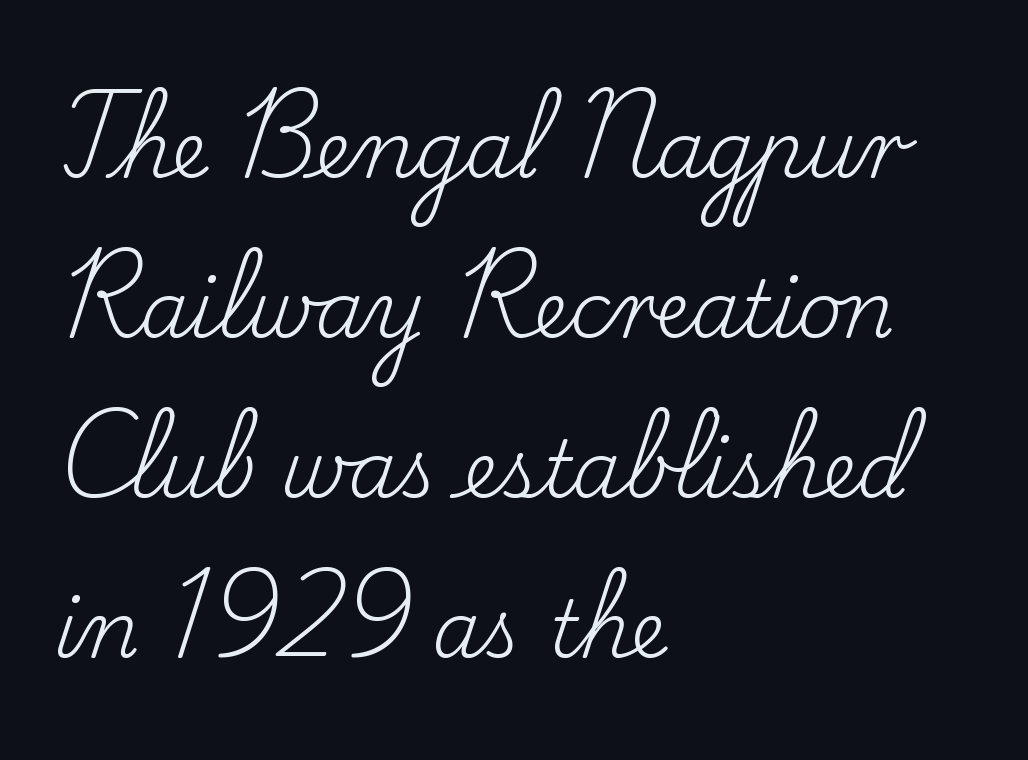
The image shows 78 px regular-weight serif type; set left-aligned, loose line spacing (2.05x), normal letter spacing, not underlined; low stroke contrast and a small x-height.
